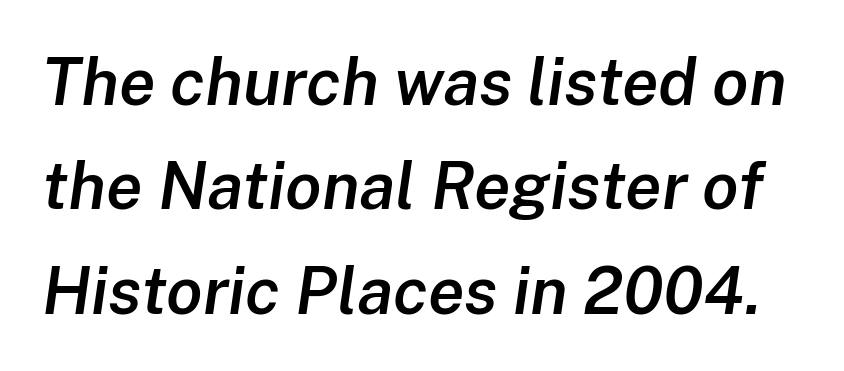
Q: Is the text bold? A: Semi-bold.
Q: Is the text italic (slanted)? A: Yes, it leans right by about 8 degrees.
Q: Is the text underlined? A: No.
Q: Is the spacing between letters normal or unusually wide? A: Normal.
Q: Is the spacing between lines tight, normal or loose? A: Normal.
Q: Width (condensed, normal, or wide)? A: Normal.
Q: Stroke contrast? A: Low.
Q: x-height? A: Medium.
Q: Monospaced? A: No.
